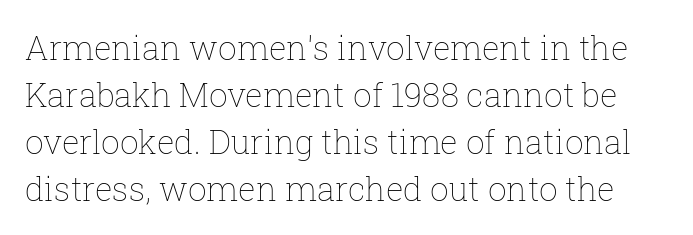
{"italic": "no", "bold": "no", "weight": "thin", "width": "normal", "stroke_contrast": "low", "x_height": "medium", "monospaced": "no", "underline": "no", "line_spacing": "normal", "line_spacing_ratio": 1.42, "letter_spacing": "normal", "letter_spacing_em": 0.0, "glyph_px": 33}
